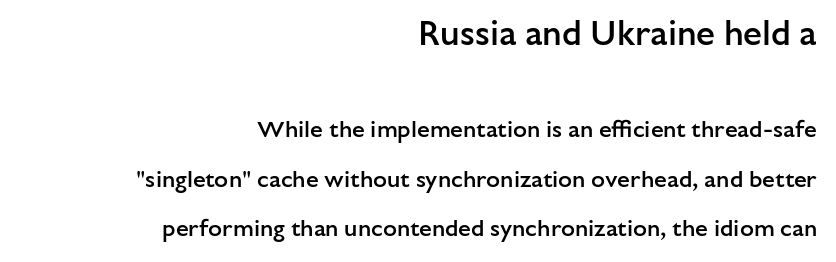
{"serif": "no", "italic": "no", "bold": "semi", "weight": "semibold", "width": "normal", "stroke_contrast": "low", "x_height": "medium", "monospaced": "no", "underline": "no", "align": "right", "line_spacing": "loose", "line_spacing_ratio": 2.15, "letter_spacing": "normal", "letter_spacing_em": 0.0, "larger_block": "first", "size_ratio": 1.48, "glyph_px": 34}
